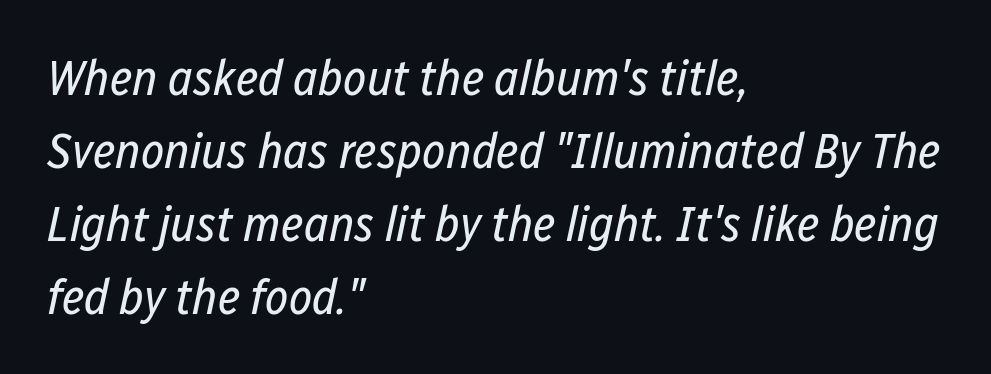
The image shows 50 px regular-weight, condensed type, italic (leaning right); set left-aligned, normal line spacing (1.46x), normal letter spacing, not underlined; low stroke contrast and a medium x-height.
